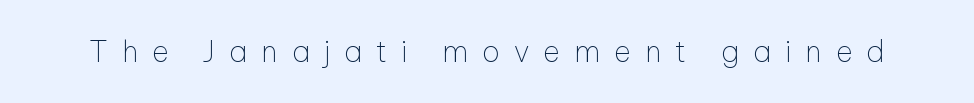
This rendering employs a face without finishing strokes, i.e., a sans-serif. Nobody drew a line under any word here. How are the letters spaced? Widely, with obvious added tracking. Spacing verdict: proportional, widths tailored to each character.
